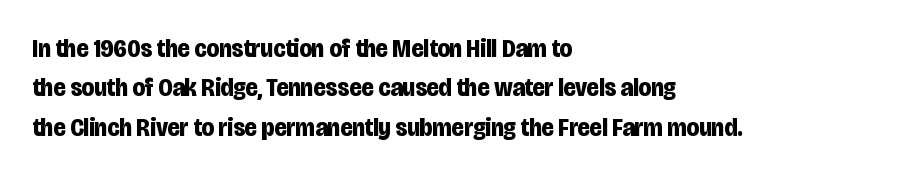
Q: Is the text bold? A: Yes.
Q: Is the text italic (slanted)? A: No, it is upright.
Q: Is the text underlined? A: No.
Q: How is the paragraph aligned? A: Left-aligned.
Q: Is the spacing between letters normal or unusually wide? A: Normal.
Q: Is the spacing between lines tight, normal or loose? A: Normal.
